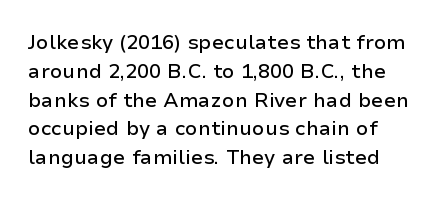
Q: Is the text italic (slanted)? A: No, it is upright.
Q: Is the text underlined? A: No.
Q: How is the paragraph aligned? A: Left-aligned.
Q: Is the spacing between letters normal or unusually wide? A: Normal.
Q: Is the spacing between lines tight, normal or loose? A: Normal.
